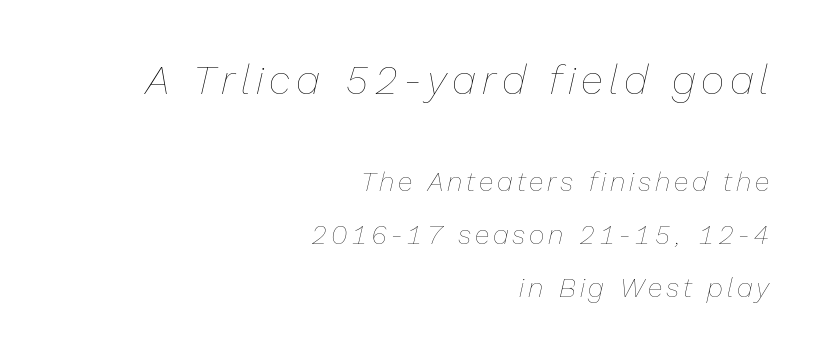
{"italic": "yes", "lean": "right", "slant_degrees": 13, "bold": "no", "weight": "thin", "width": "normal", "stroke_contrast": "low", "x_height": "medium", "monospaced": "no", "underline": "no", "align": "right", "line_spacing": "loose", "line_spacing_ratio": 1.96, "larger_block": "first", "size_ratio": 1.52, "glyph_px": 41}
